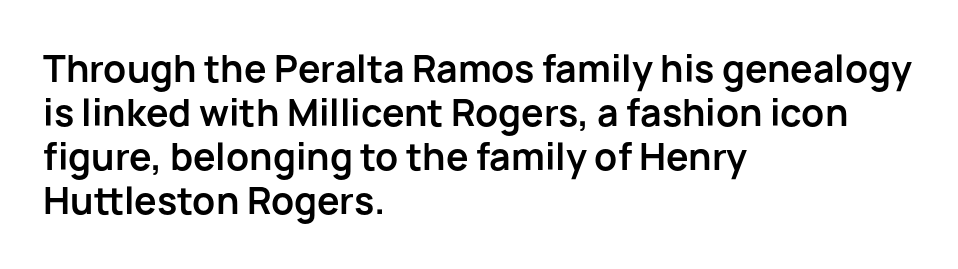
Q: Is the text bold? A: Yes.
Q: Is the text italic (slanted)? A: No, it is upright.
Q: Is the typeface a serif or a sans-serif typeface? A: Sans-serif.
Q: Is the text underlined? A: No.
Q: How is the paragraph aligned? A: Left-aligned.
Q: Is the spacing between letters normal or unusually wide? A: Normal.
Q: Width (condensed, normal, or wide)? A: Normal.
Q: Stroke contrast? A: Low.
Q: x-height? A: Medium.
Q: Monospaced? A: No.
